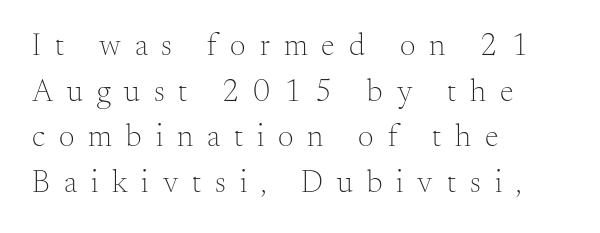
{"serif": "yes", "italic": "no", "bold": "no", "weight": "light", "width": "normal", "stroke_contrast": "medium", "x_height": "small", "monospaced": "no", "underline": "no", "align": "left", "line_spacing": "normal", "line_spacing_ratio": 1.47, "letter_spacing": "wide", "letter_spacing_em": 0.45, "glyph_px": 31}
